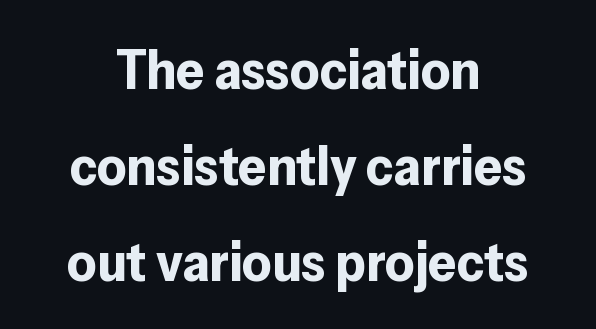
{"serif": "no", "italic": "no", "bold": "yes", "weight": "bold", "width": "normal", "stroke_contrast": "low", "x_height": "medium", "monospaced": "no", "underline": "no", "align": "center", "line_spacing_ratio": 1.71, "letter_spacing": "normal", "letter_spacing_em": 0.0, "glyph_px": 56}
